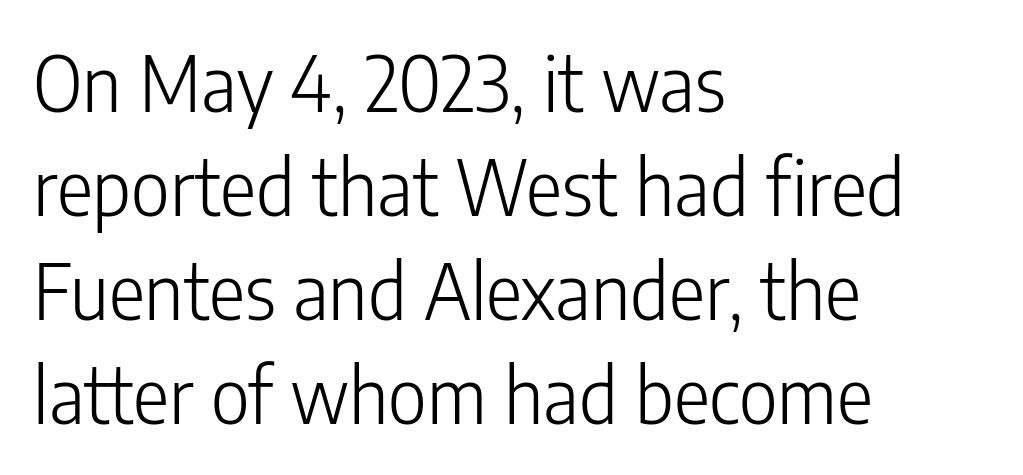
Q: Is the text bold? A: No.
Q: Is the text italic (slanted)? A: No, it is upright.
Q: Is the typeface a serif or a sans-serif typeface? A: Sans-serif.
Q: Is the text underlined? A: No.
Q: How is the paragraph aligned? A: Left-aligned.
Q: Is the spacing between letters normal or unusually wide? A: Normal.
Q: Is the spacing between lines tight, normal or loose? A: Normal.
Q: Width (condensed, normal, or wide)? A: Condensed.
Q: Stroke contrast? A: Low.
Q: x-height? A: Medium.
Q: Monospaced? A: No.
